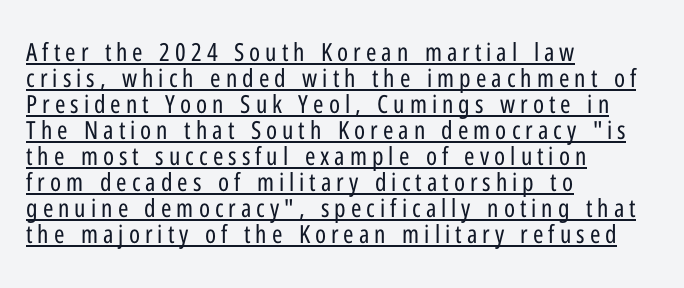
Glyph-to-glyph distance is far greater than everyday printed text. The typesetting does not lean heavy: it is not bold. Summary of vertical rhythm: compact, with narrow interline spacing. Left-aligned paragraph, ragged on the right. Designer's note — italics off, roman on.
